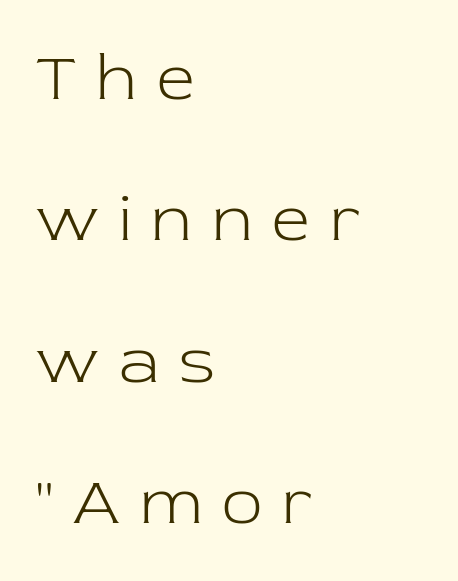
{"serif": "yes", "italic": "no", "bold": "no", "weight": "light", "width": "normal", "stroke_contrast": "low", "x_height": "medium", "monospaced": "no", "underline": "no", "align": "left", "line_spacing": "loose", "line_spacing_ratio": 2.11, "letter_spacing": "wide", "letter_spacing_em": 0.3, "glyph_px": 67}
